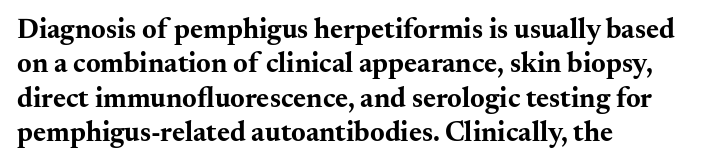
{"serif": "yes", "italic": "no", "bold": "yes", "weight": "bold", "width": "wide", "stroke_contrast": "medium", "x_height": "small", "monospaced": "no", "underline": "no", "align": "left", "line_spacing_ratio": 1.23, "letter_spacing": "normal", "letter_spacing_em": 0.0, "glyph_px": 28}
